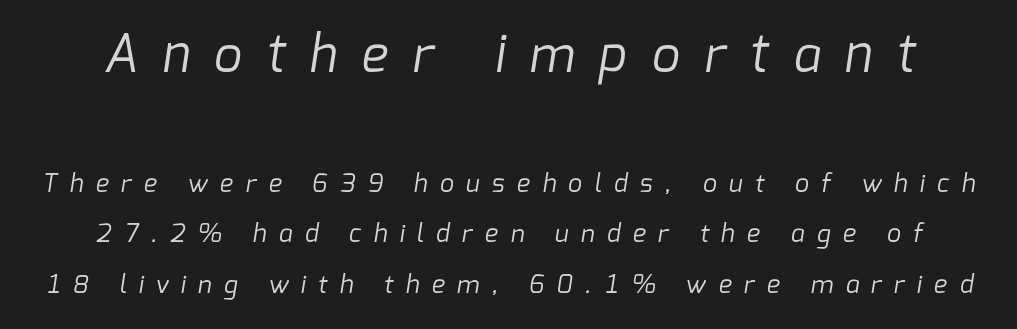
Q: Is the text bold? A: No.
Q: Is the typeface a serif or a sans-serif typeface? A: Sans-serif.
Q: Is the text underlined? A: No.
Q: Is the spacing between letters normal or unusually wide? A: Unusually wide.
Q: Is the spacing between lines tight, normal or loose? A: Loose.
Q: Which block of text is set in a larger size, the first (top) or the second (bottom)? A: The first (top) one.
Q: Width (condensed, normal, or wide)? A: Normal.
Q: Stroke contrast? A: Low.
Q: x-height? A: Medium.
Q: Monospaced? A: No.
